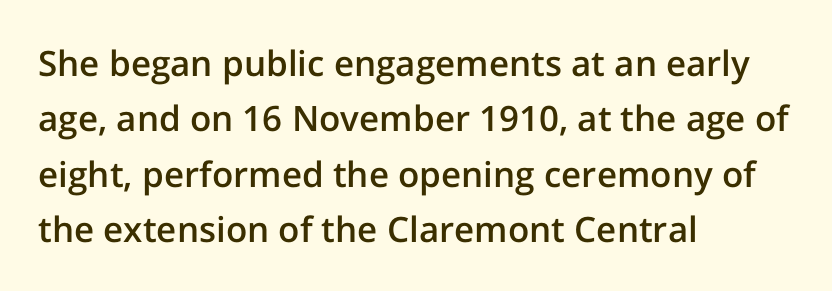
These lines are rendered in a variable-pitch font. This rendering uses left alignment, leaving the right contour irregular. Note: no serifs on the glyphs. How would I describe the line gaps? Plain and ordinary. Posture: upright roman.
